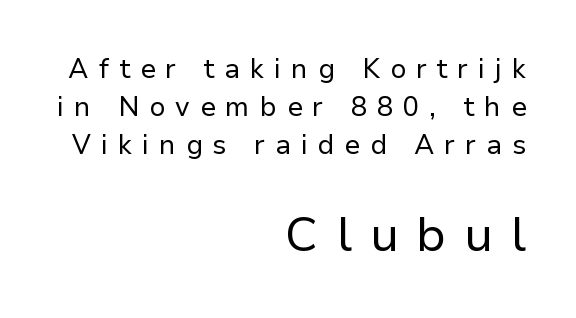
{"serif": "no", "italic": "no", "bold": "no", "weight": "regular", "width": "normal", "stroke_contrast": "low", "x_height": "medium", "monospaced": "no", "underline": "no", "align": "right", "line_spacing": "normal", "line_spacing_ratio": 1.4, "letter_spacing": "wide", "letter_spacing_em": 0.37, "larger_block": "second", "size_ratio": 1.78, "glyph_px": 48}
